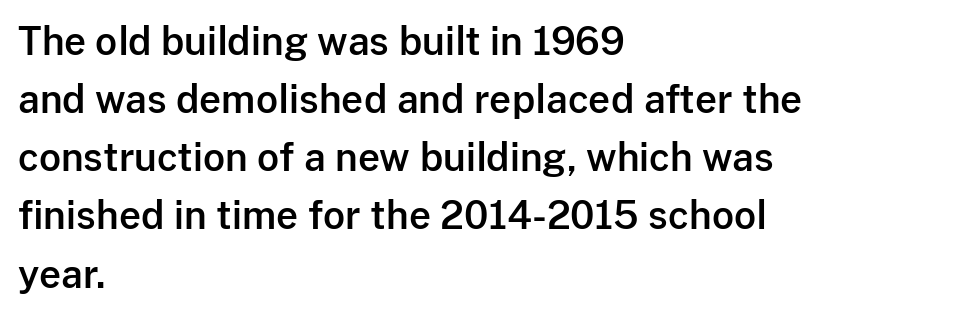
The image shows 38 px sans-serif type, upright; set left-aligned, normal line spacing (1.53x), normal letter spacing, not underlined; low stroke contrast and a medium x-height.
